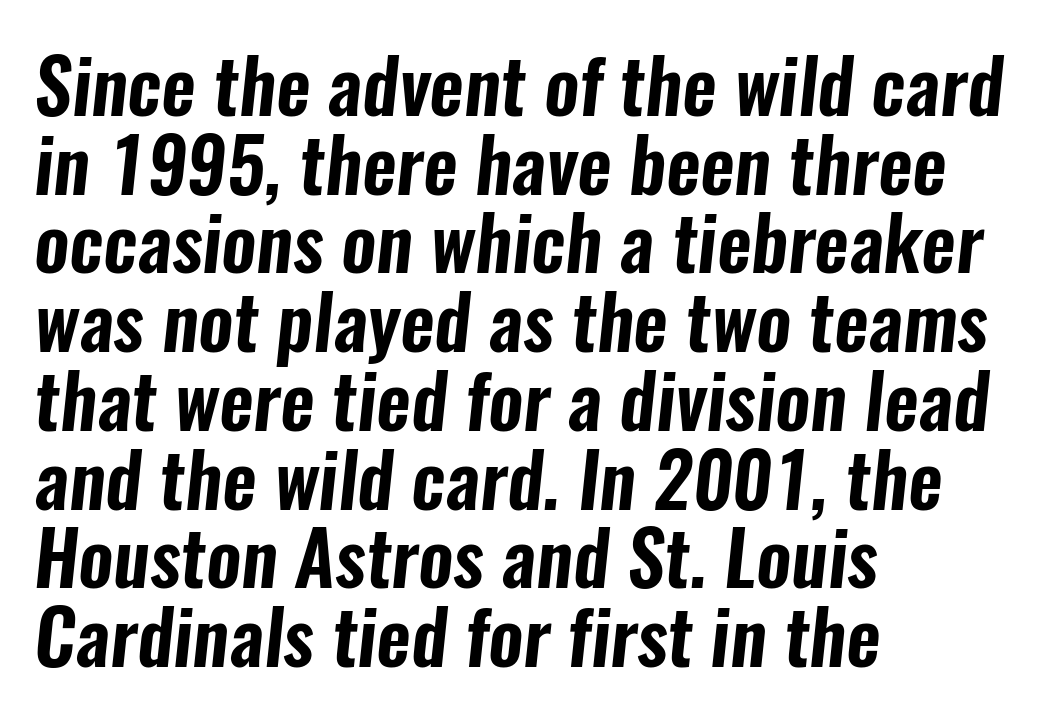
The block of text is dense from top to bottom, with scant space between rows. The words here are not underlined. Each letter keeps its own natural width here, so spacing adapts to shape. The compositor pushed each line to the left boundary. Does extra space separate the letters? No, they use regular spacing. No feet cap the strokes, marking this as sans-serif type.
